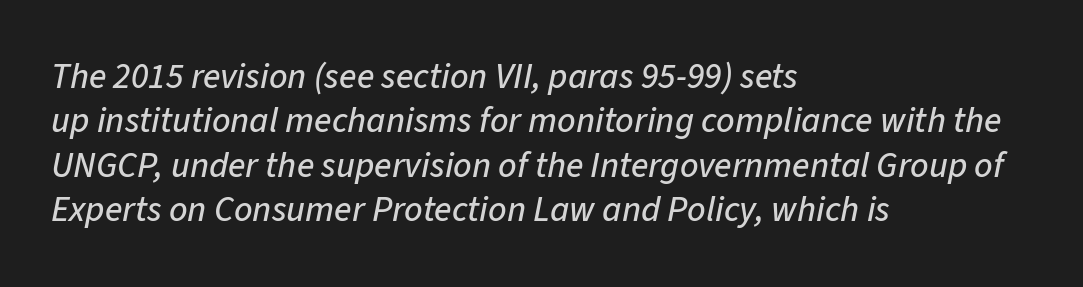
The gaps between neighbouring characters are ordinary and unremarkable. Quick note: italic. No word sits above an underline. Here the designer chose a conventional face with non-uniform glyph widths. Layout note: lines flush left.
